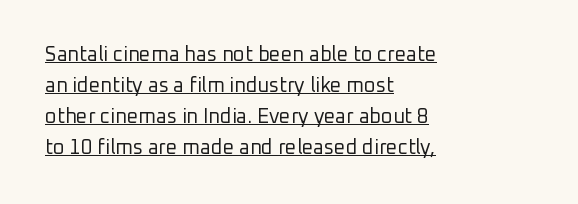
{"italic": "no", "bold": "no", "underline": "yes", "align": "left", "line_spacing": "normal", "line_spacing_ratio": 1.55, "letter_spacing": "normal", "letter_spacing_em": 0.0, "glyph_px": 20}
